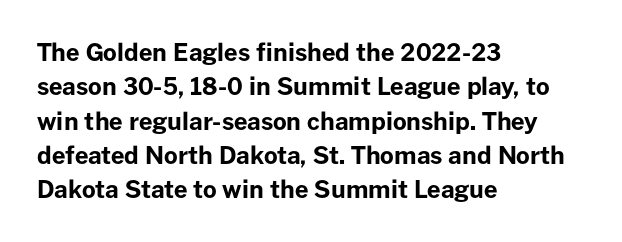
Q: Is the text bold? A: Yes.
Q: Is the text italic (slanted)? A: No, it is upright.
Q: Is the text underlined? A: No.
Q: How is the paragraph aligned? A: Left-aligned.
Q: Is the spacing between letters normal or unusually wide? A: Normal.
Q: Is the spacing between lines tight, normal or loose? A: Normal.
